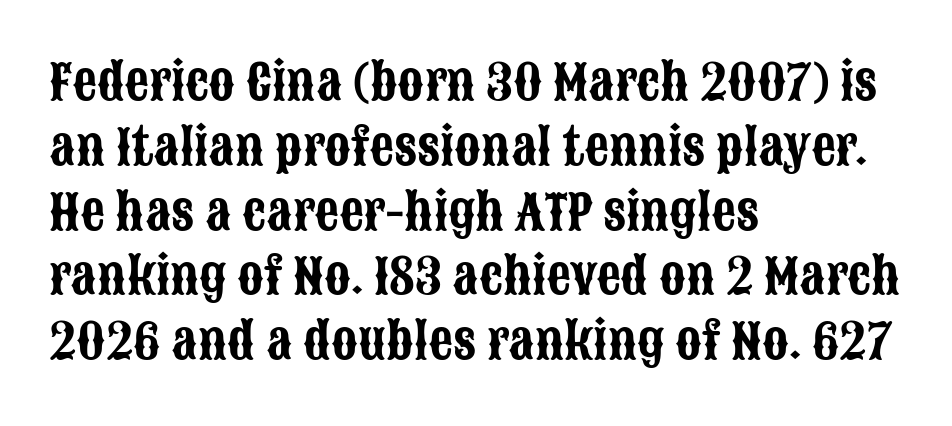
A typesetter would call this zero additional tracking. These lines are rendered in a variable-pitch font. Unlike a traditional serif, this face leaves its strokes unadorned. The words here are not underlined. Layout note: lines flush left. Posture: straight, roman, zero tilt.
